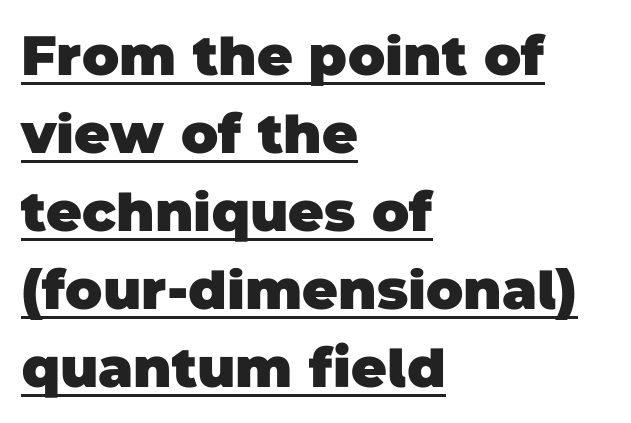
Q: Is the text bold? A: Yes.
Q: Is the typeface a serif or a sans-serif typeface? A: Sans-serif.
Q: Is the text underlined? A: Yes.
Q: How is the paragraph aligned? A: Left-aligned.
Q: Is the spacing between letters normal or unusually wide? A: Normal.
Q: Is the spacing between lines tight, normal or loose? A: Normal.
Q: Width (condensed, normal, or wide)? A: Normal.
Q: Stroke contrast? A: Low.
Q: x-height? A: Large.
Q: Monospaced? A: No.
